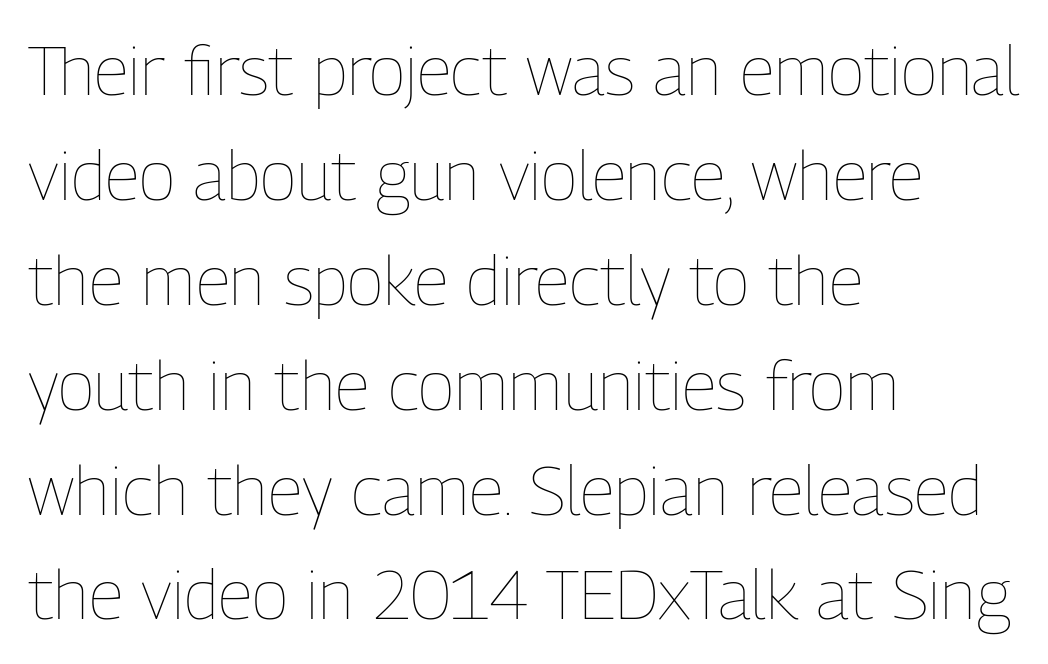
The image shows 69 px thin, condensed type, upright; set left-aligned, normal line spacing (1.52x), normal letter spacing, not underlined; low stroke contrast and a medium x-height.
